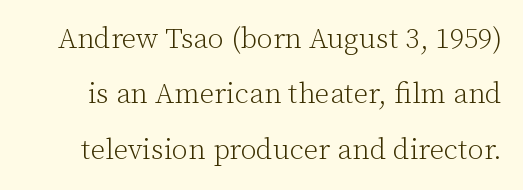
The designer went with a serif here, giving each stem small feet. Style check: upright. A bare baseline throughout the passage. The lines are spread far apart with generous leading. A quiet, ordinary-to-light weight characterises the typeface.
